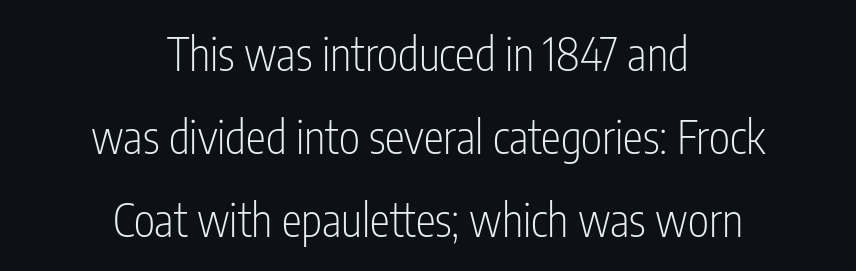
{"serif": "no", "italic": "no", "bold": "no", "weight": "light", "width": "condensed", "stroke_contrast": "low", "x_height": "medium", "monospaced": "no", "underline": "no", "align": "center", "line_spacing_ratio": 1.84, "letter_spacing": "normal", "letter_spacing_em": 0.0, "glyph_px": 45}
